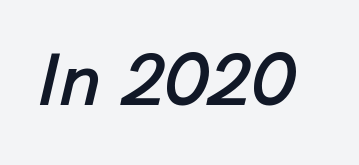
Here the designer chose a conventional face with non-uniform glyph widths. Rendered with sloped, italic letterforms. No word sits above an underline. No extra tracking has been applied to these lines.
